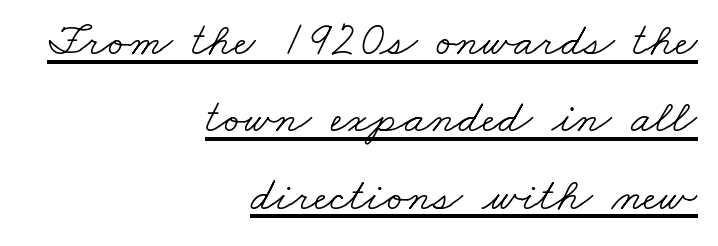
{"serif": "yes", "bold": "no", "weight": "light", "width": "wide", "stroke_contrast": "low", "x_height": "small", "monospaced": "no", "underline": "yes", "align": "right", "line_spacing": "normal", "line_spacing_ratio": 1.61, "letter_spacing": "normal", "letter_spacing_em": 0.0, "glyph_px": 48}
